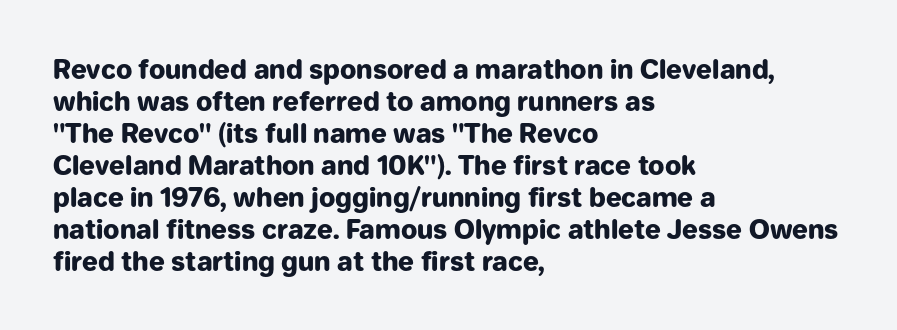
Q: Is the text bold? A: Yes.
Q: Is the text italic (slanted)? A: No, it is upright.
Q: Is the text underlined? A: No.
Q: How is the paragraph aligned? A: Left-aligned.
Q: Is the spacing between letters normal or unusually wide? A: Normal.
